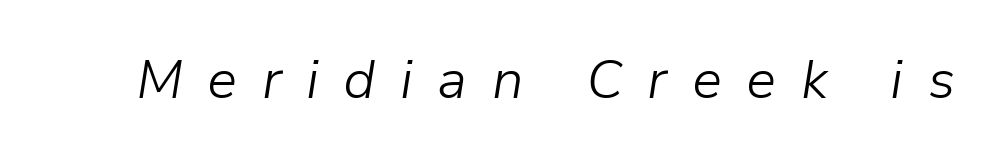
The image shows 54 px light type, italic (leaning right); set unusually wide letter spacing (+0.45 em), not underlined; low stroke contrast and a medium x-height.
